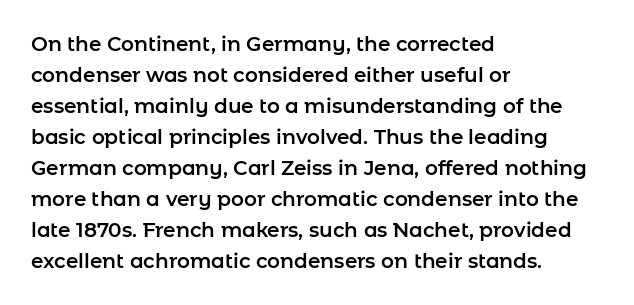
Layout note: lines flush left. Designer's note — italics off, roman on. The baseline area is clear. Reading down the column, the eye jumps a familiar distance to each next line. Default kerning and tracking; the words read as compact shapes.
